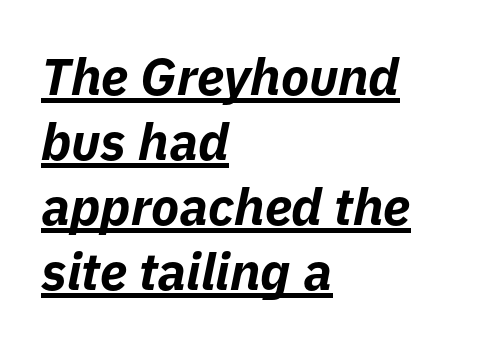
Plenty of ink on the page — the face is bold. Designer's note — italics engaged. The lines sit at an ordinary, default distance from one another. The string is rendered with underlining switched on.
